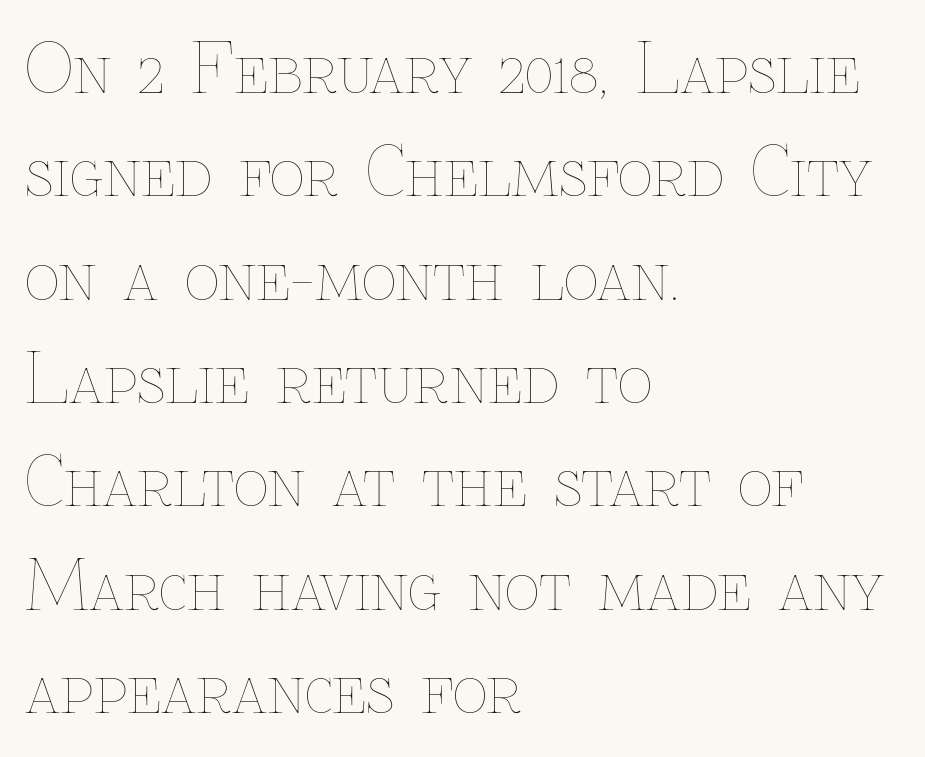
These lines are set flush left with a ragged right edge. The glyphs are unaccompanied by any horizontal stroke below them. Standard letterfit; no display-style spreading of the glyphs. Notice how the stems are strictly vertical — no italics here.
